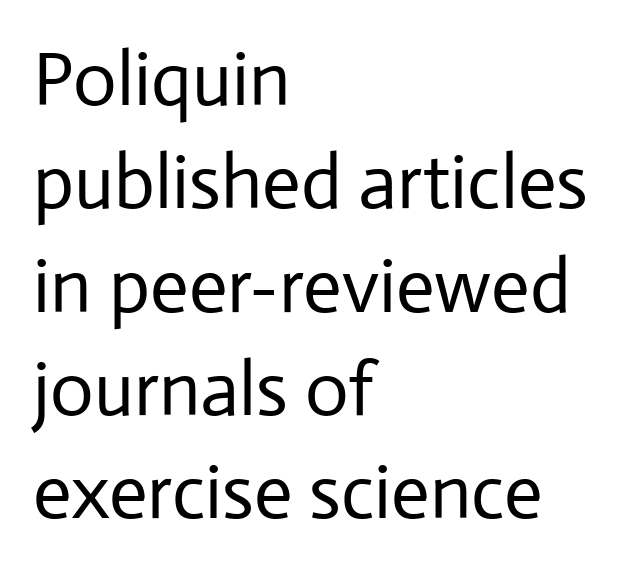
The image shows 76 px regular-weight sans-serif type, upright; set left-aligned, normal line spacing (1.36x), normal letter spacing, not underlined; low stroke contrast and a medium x-height.
